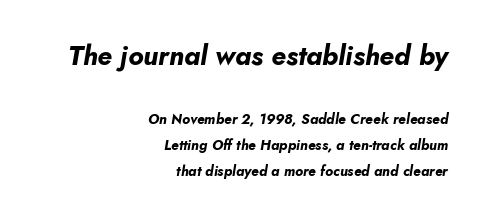
The image shows 27 px bold type, italic (leaning right); set right-aligned, line spacing 1.86x, normal letter spacing, not underlined; the first (top) block is 1.93x larger.
